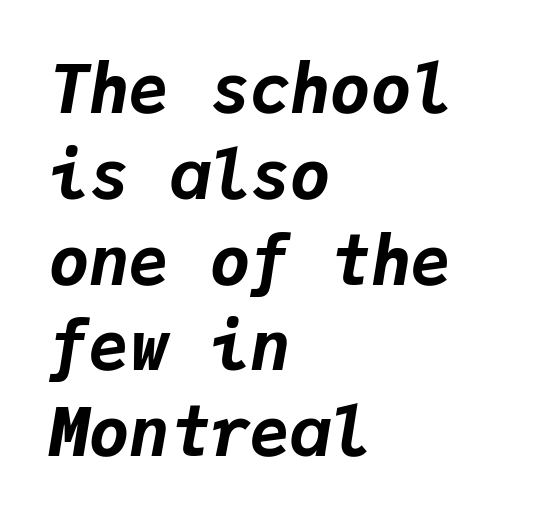
{"italic": "yes", "lean": "right", "slant_degrees": 9, "bold": "yes", "weight": "bold", "width": "normal", "stroke_contrast": "low", "x_height": "medium", "monospaced": "yes", "underline": "no", "align": "left", "line_spacing": "normal", "line_spacing_ratio": 1.28, "letter_spacing": "normal", "letter_spacing_em": 0.0, "glyph_px": 67}
